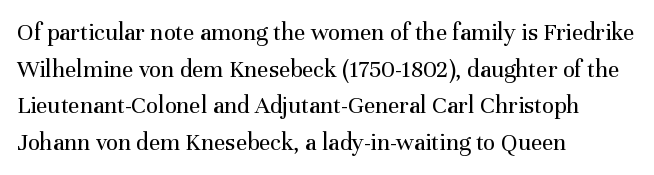
{"italic": "no", "bold": "no", "underline": "no", "align": "left", "line_spacing": "normal", "line_spacing_ratio": 1.47, "letter_spacing": "normal", "letter_spacing_em": 0.0, "glyph_px": 25}
